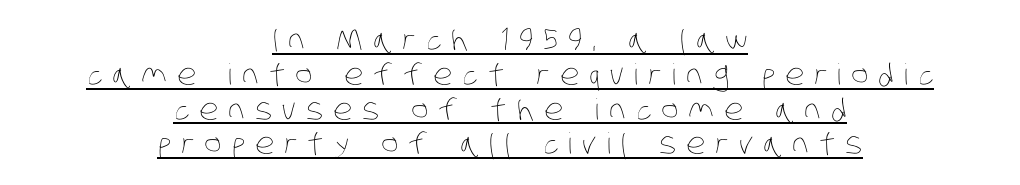
The image shows 29 px thin, condensed type; set centered, line spacing 1.2x, unusually wide letter spacing (+0.35 em), underlined; low stroke contrast and a large x-height.
